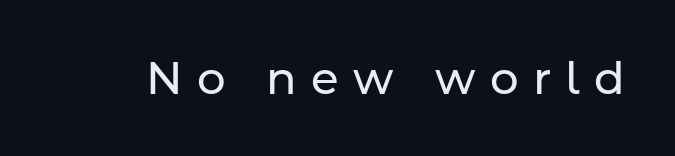
Q: Is the text bold? A: No.
Q: Is the text italic (slanted)? A: No, it is upright.
Q: Is the typeface a serif or a sans-serif typeface? A: Sans-serif.
Q: Is the text underlined? A: No.
Q: Is the spacing between letters normal or unusually wide? A: Unusually wide.
Q: Width (condensed, normal, or wide)? A: Normal.
Q: Stroke contrast? A: Low.
Q: x-height? A: Medium.
Q: Monospaced? A: No.
